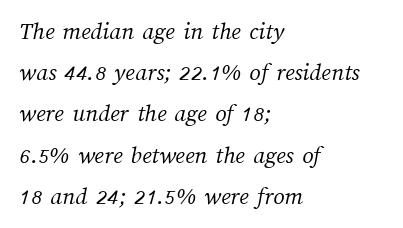
The image shows 25 px text type; set left-aligned, normal line spacing (1.65x), normal letter spacing, not underlined.
